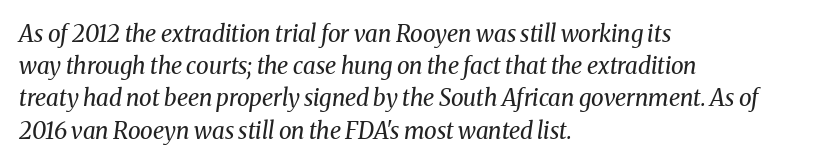
Weight: regular or lighter. Beneath every word, the page is bare. How are the letters spaced? Ordinarily, with no added tracking. Short and long lines alike share a common starting point at left.
